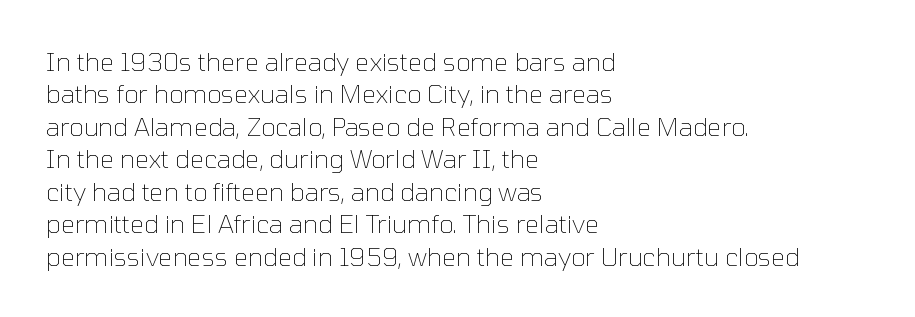
The image shows 25 px text type, upright; set left-aligned, normal line spacing (1.3x), normal letter spacing, not underlined.
